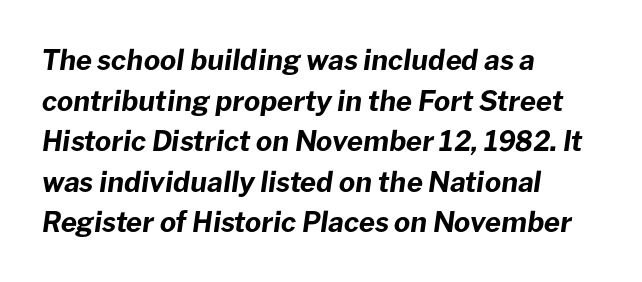
Q: Is the text bold? A: Yes.
Q: Is the text italic (slanted)? A: Yes, it leans right by about 8 degrees.
Q: Is the text underlined? A: No.
Q: How is the paragraph aligned? A: Left-aligned.
Q: Is the spacing between letters normal or unusually wide? A: Normal.
Q: Is the spacing between lines tight, normal or loose? A: Normal.
Q: Width (condensed, normal, or wide)? A: Normal.
Q: Stroke contrast? A: Low.
Q: x-height? A: Medium.
Q: Monospaced? A: No.
